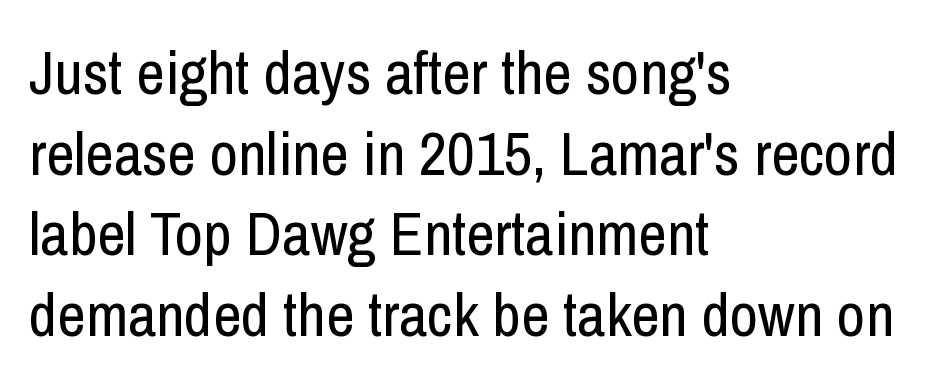
Q: Is the text bold? A: No.
Q: Is the text italic (slanted)? A: No, it is upright.
Q: Is the typeface a serif or a sans-serif typeface? A: Sans-serif.
Q: Is the text underlined? A: No.
Q: How is the paragraph aligned? A: Left-aligned.
Q: Is the spacing between letters normal or unusually wide? A: Normal.
Q: Is the spacing between lines tight, normal or loose? A: Normal.
Q: Width (condensed, normal, or wide)? A: Condensed.
Q: Stroke contrast? A: Low.
Q: x-height? A: Medium.
Q: Monospaced? A: No.
